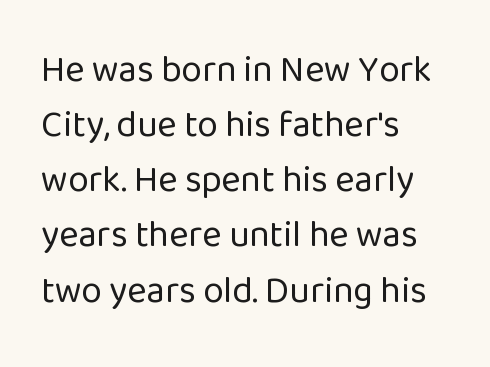
Counters stay open thanks to moderate or lighter strokes. Observe the absence of serifs on each vertical stroke in this sample. Rendered with straight, roman letterforms. The compositor pushed each line to the left boundary.
